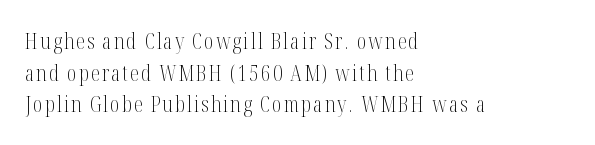
Does the copy run flush right? No — it runs flush left. The weight would be labelled regular, book, light, or lighter still. Baseline-to-baseline distance is the conventional proportion of letter height. Plain, unruled lines of type. Unlike italic type, these characters show no tilt at all.
